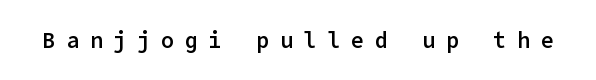
Q: Is the text bold? A: Semi-bold.
Q: Is the text italic (slanted)? A: No, it is upright.
Q: Is the text underlined? A: No.
Q: Is the spacing between letters normal or unusually wide? A: Unusually wide.
